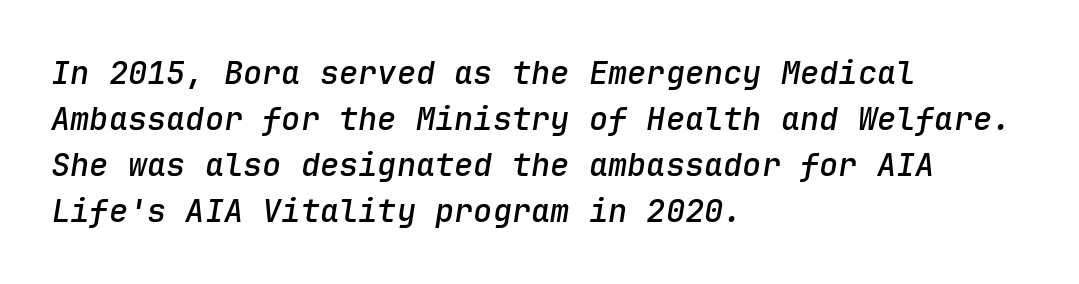
Q: Is the text bold? A: Semi-bold.
Q: Is the text italic (slanted)? A: Yes, it leans right by about 9 degrees.
Q: Is the text underlined? A: No.
Q: How is the paragraph aligned? A: Left-aligned.
Q: Is the spacing between letters normal or unusually wide? A: Normal.
Q: Is the spacing between lines tight, normal or loose? A: Normal.
Q: Width (condensed, normal, or wide)? A: Normal.
Q: Stroke contrast? A: Low.
Q: x-height? A: Medium.
Q: Monospaced? A: Yes.
